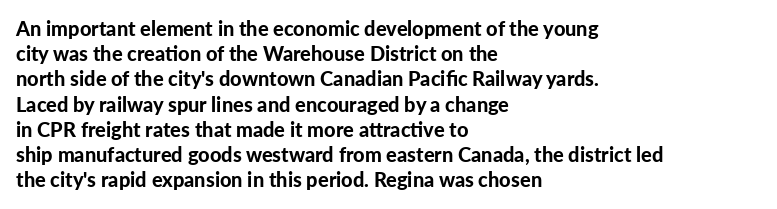
The image shows 20 px bold type, upright; set left-aligned, normal line spacing (1.26x), normal letter spacing, not underlined.
